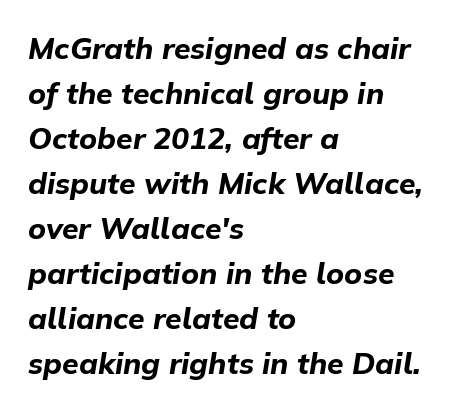
The leading is moderate, giving the passage an even texture. Quick note: underline off. Is this a fixed-width face? No — the glyphs have proportional, varying widths. These lines keep a tight, regular rhythm from letter to letter. Each line starts at the same left margin while the right side varies.
